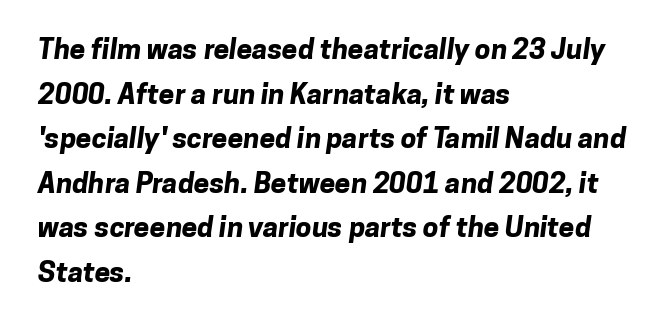
{"serif": "no", "bold": "yes", "weight": "bold", "width": "normal", "stroke_contrast": "low", "x_height": "medium", "monospaced": "no", "underline": "no", "align": "left", "line_spacing": "normal", "line_spacing_ratio": 1.59, "letter_spacing": "normal", "letter_spacing_em": 0.0, "glyph_px": 28}
